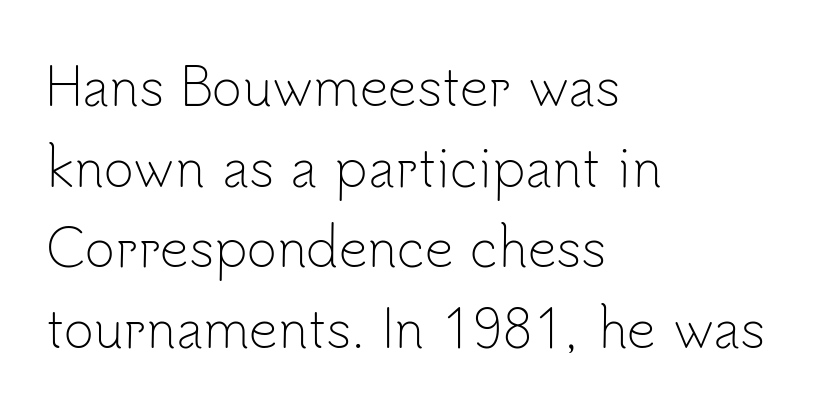
Q: Is the text bold? A: No.
Q: Is the text italic (slanted)? A: No, it is upright.
Q: Is the typeface a serif or a sans-serif typeface? A: Sans-serif.
Q: Is the text underlined? A: No.
Q: How is the paragraph aligned? A: Left-aligned.
Q: Is the spacing between letters normal or unusually wide? A: Normal.
Q: Is the spacing between lines tight, normal or loose? A: Normal.
Q: Width (condensed, normal, or wide)? A: Normal.
Q: Stroke contrast? A: Low.
Q: x-height? A: Small.
Q: Monospaced? A: No.
